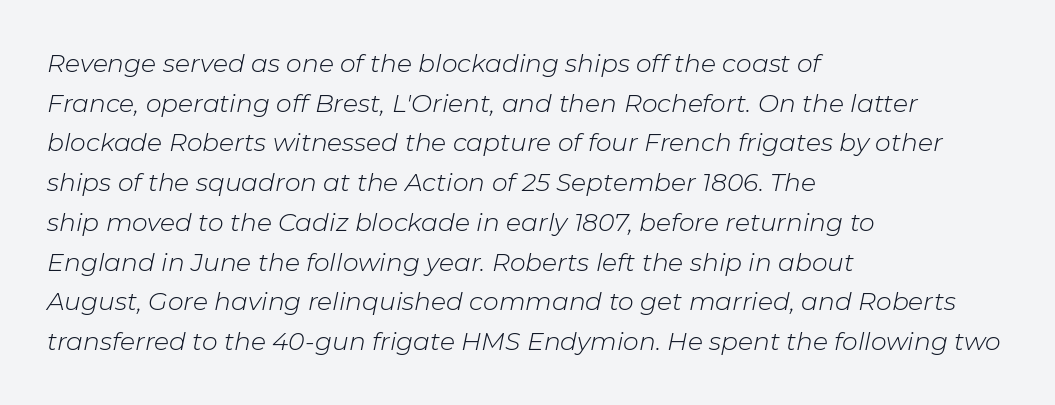
{"italic": "yes", "lean": "right", "slant_degrees": 11, "bold": "no", "underline": "no", "align": "left", "line_spacing": "normal", "line_spacing_ratio": 1.59, "letter_spacing": "normal", "letter_spacing_em": 0.0, "glyph_px": 25}
